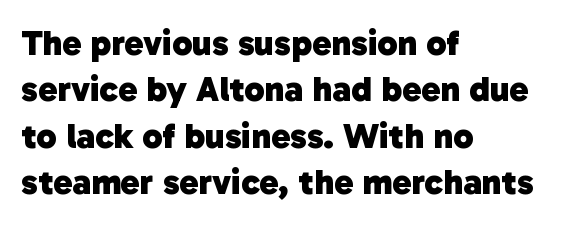
Q: Is the text bold? A: Yes.
Q: Is the typeface a serif or a sans-serif typeface? A: Sans-serif.
Q: Is the text underlined? A: No.
Q: How is the paragraph aligned? A: Left-aligned.
Q: Is the spacing between letters normal or unusually wide? A: Normal.
Q: Is the spacing between lines tight, normal or loose? A: Normal.
Q: Width (condensed, normal, or wide)? A: Normal.
Q: Stroke contrast? A: Low.
Q: x-height? A: Medium.
Q: Monospaced? A: No.
